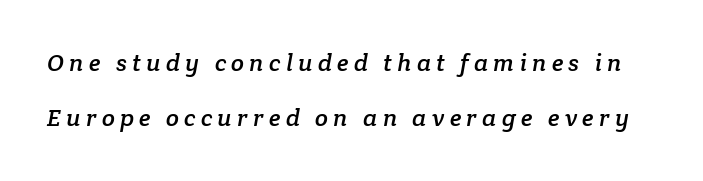
The image shows 24 px text type; set loose line spacing (2.31x), unusually wide letter spacing (+0.22 em), not underlined.
